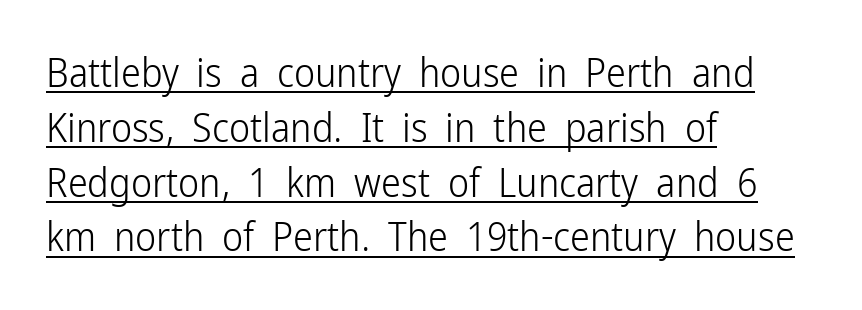
The image shows 40 px light, condensed sans-serif type, upright; set left-aligned, normal line spacing (1.37x), normal letter spacing, underlined; low stroke contrast and a medium x-height.
